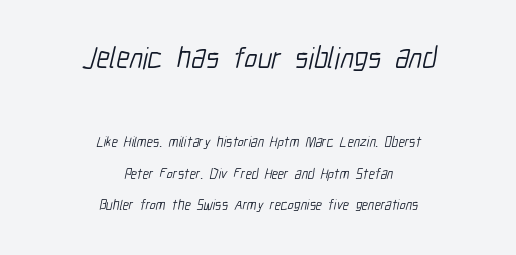
{"serif": "no", "bold": "no", "weight": "light", "width": "condensed", "stroke_contrast": "low", "x_height": "medium", "monospaced": "no", "underline": "no", "align": "center", "line_spacing": "loose", "line_spacing_ratio": 2.24, "letter_spacing": "normal", "letter_spacing_em": 0.0, "larger_block": "first", "size_ratio": 2.14, "glyph_px": 30}
